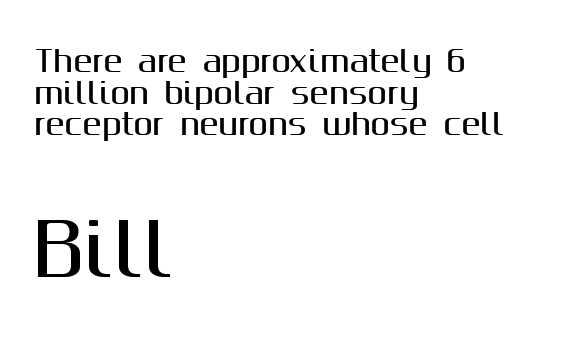
Q: Is the text italic (slanted)? A: No, it is upright.
Q: Is the typeface a serif or a sans-serif typeface? A: Sans-serif.
Q: Is the text underlined? A: No.
Q: How is the paragraph aligned? A: Left-aligned.
Q: Is the spacing between letters normal or unusually wide? A: Normal.
Q: Is the spacing between lines tight, normal or loose? A: Tight.
Q: Which block of text is set in a larger size, the first (top) or the second (bottom)? A: The second (bottom) one.
Q: Width (condensed, normal, or wide)? A: Normal.
Q: Stroke contrast? A: Medium.
Q: x-height? A: Medium.
Q: Monospaced? A: No.
